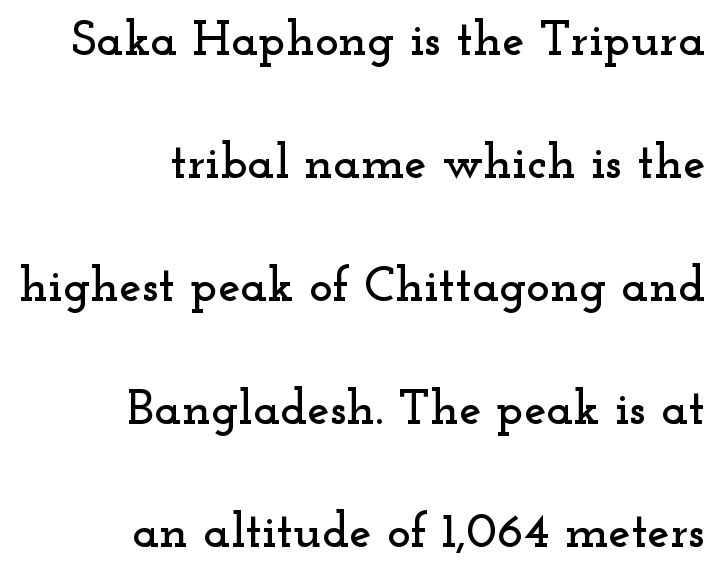
Q: Is the text italic (slanted)? A: No, it is upright.
Q: Is the typeface a serif or a sans-serif typeface? A: Serif.
Q: Is the text underlined? A: No.
Q: How is the paragraph aligned? A: Right-aligned.
Q: Is the spacing between letters normal or unusually wide? A: Normal.
Q: Is the spacing between lines tight, normal or loose? A: Loose.
Q: Width (condensed, normal, or wide)? A: Wide.
Q: Stroke contrast? A: Low.
Q: x-height? A: Small.
Q: Monospaced? A: No.
